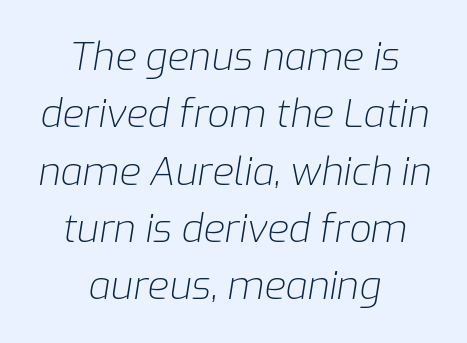
Q: Is the text bold? A: No.
Q: Is the text italic (slanted)? A: Yes, it leans right by about 9 degrees.
Q: Is the text underlined? A: No.
Q: How is the paragraph aligned? A: Centered.
Q: Is the spacing between letters normal or unusually wide? A: Normal.
Q: Is the spacing between lines tight, normal or loose? A: Normal.
Q: Width (condensed, normal, or wide)? A: Normal.
Q: Stroke contrast? A: Low.
Q: x-height? A: Medium.
Q: Monospaced? A: No.
